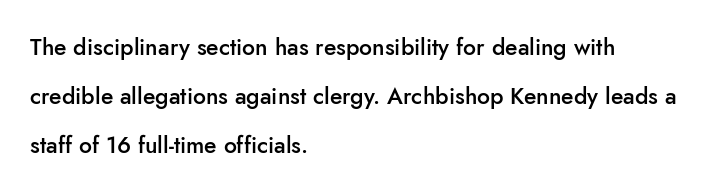
The image shows 23 px text type, upright; set left-aligned, loose line spacing (2.14x), normal letter spacing, not underlined.
